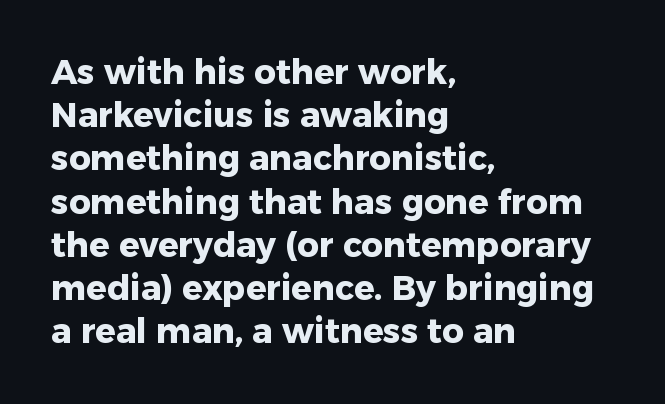
The image shows 34 px heavy sans-serif type, upright; set left-aligned, normal line spacing (1.27x), normal letter spacing, not underlined; low stroke contrast and a medium x-height.
